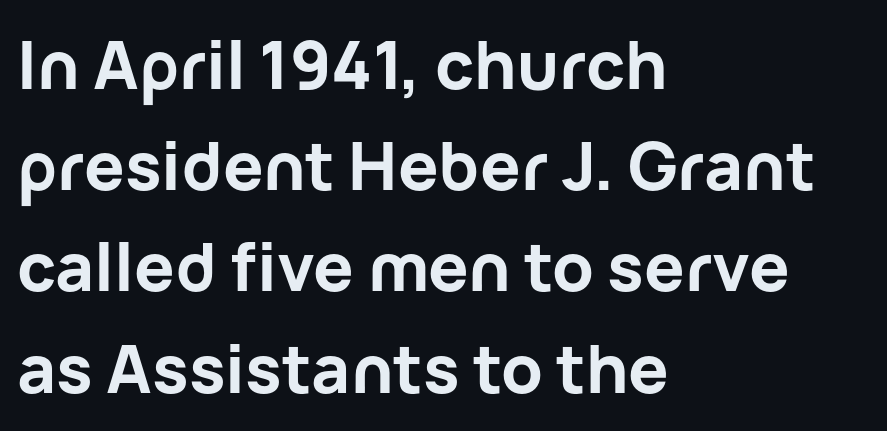
{"serif": "no", "italic": "no", "bold": "yes", "weight": "bold", "width": "normal", "stroke_contrast": "low", "x_height": "medium", "monospaced": "no", "underline": "no", "align": "left", "line_spacing": "normal", "line_spacing_ratio": 1.51, "letter_spacing": "normal", "letter_spacing_em": 0.0, "glyph_px": 67}
